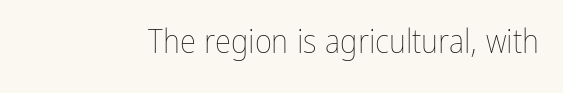
The image shows 33 px thin, condensed type, upright; set normal letter spacing, not underlined; low stroke contrast and a medium x-height.
